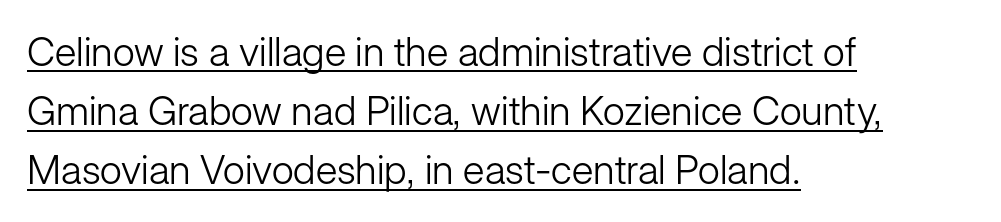
Q: Is the text bold? A: No.
Q: Is the text italic (slanted)? A: No, it is upright.
Q: Is the typeface a serif or a sans-serif typeface? A: Sans-serif.
Q: Is the text underlined? A: Yes.
Q: How is the paragraph aligned? A: Left-aligned.
Q: Is the spacing between letters normal or unusually wide? A: Normal.
Q: Is the spacing between lines tight, normal or loose? A: Normal.
Q: Width (condensed, normal, or wide)? A: Normal.
Q: Stroke contrast? A: Low.
Q: x-height? A: Medium.
Q: Monospaced? A: No.
